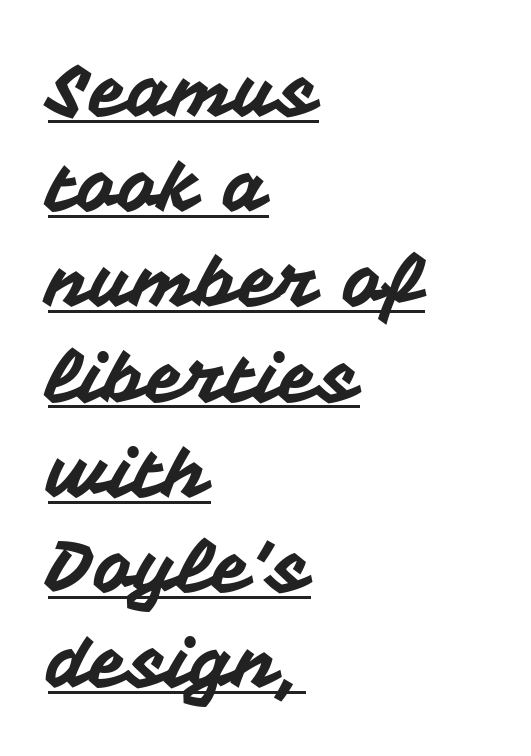
The image shows 70 px sans-serif type; set left-aligned, normal line spacing (1.36x), normal letter spacing, underlined; medium stroke contrast and a medium x-height.
